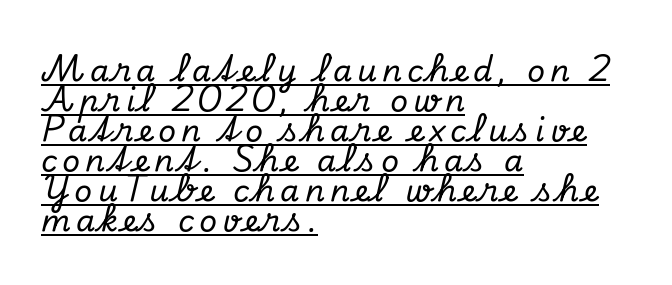
{"serif": "yes", "italic": "yes", "lean": "right", "slant_degrees": 13, "width": "normal", "stroke_contrast": "low", "x_height": "small", "monospaced": "no", "underline": "yes", "align": "left", "line_spacing": "tight", "line_spacing_ratio": 0.97, "glyph_px": 31}
